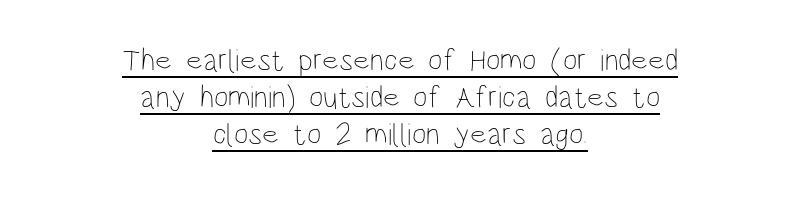
Q: Is the text bold? A: No.
Q: Is the text italic (slanted)? A: No, it is upright.
Q: Is the text underlined? A: Yes.
Q: How is the paragraph aligned? A: Centered.
Q: Is the spacing between letters normal or unusually wide? A: Normal.
Q: Width (condensed, normal, or wide)? A: Condensed.
Q: Stroke contrast? A: Low.
Q: x-height? A: Large.
Q: Monospaced? A: No.
